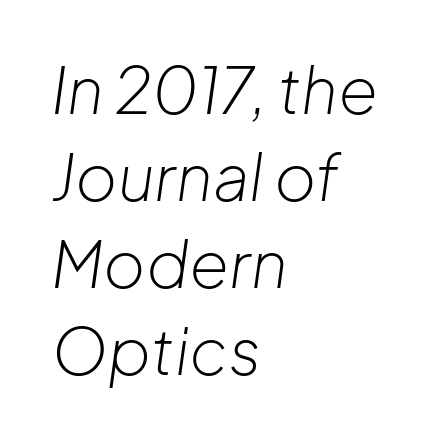
{"italic": "yes", "lean": "right", "slant_degrees": 8, "bold": "no", "weight": "light", "width": "normal", "stroke_contrast": "low", "x_height": "medium", "monospaced": "no", "underline": "no", "align": "left", "line_spacing": "normal", "line_spacing_ratio": 1.36, "letter_spacing": "normal", "letter_spacing_em": 0.0, "glyph_px": 64}
